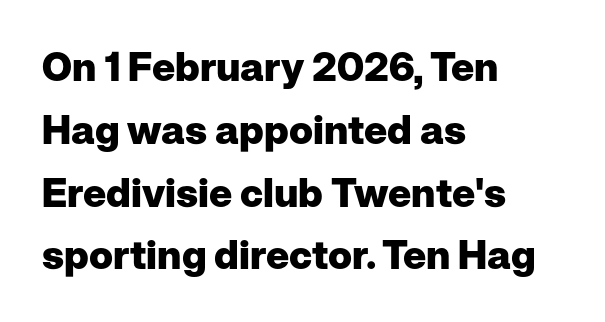
The image shows 40 px heavy sans-serif type, upright; set left-aligned, normal line spacing (1.57x), normal letter spacing, not underlined; low stroke contrast and a medium x-height.
